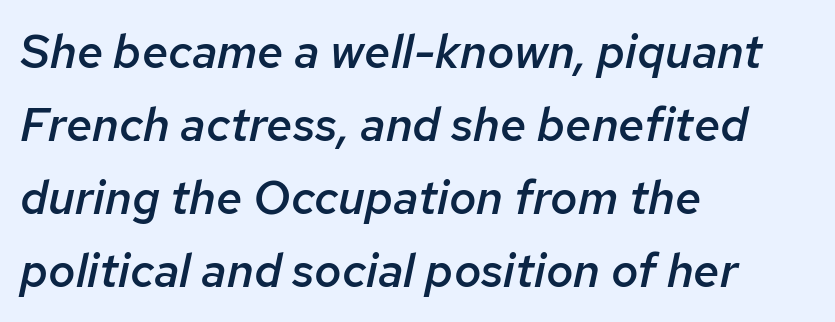
Q: Is the text bold? A: Semi-bold.
Q: Is the text italic (slanted)? A: Yes, it leans right by about 12 degrees.
Q: Is the text underlined? A: No.
Q: How is the paragraph aligned? A: Left-aligned.
Q: Is the spacing between letters normal or unusually wide? A: Normal.
Q: Is the spacing between lines tight, normal or loose? A: Normal.
Q: Width (condensed, normal, or wide)? A: Normal.
Q: Stroke contrast? A: Low.
Q: x-height? A: Medium.
Q: Monospaced? A: No.
